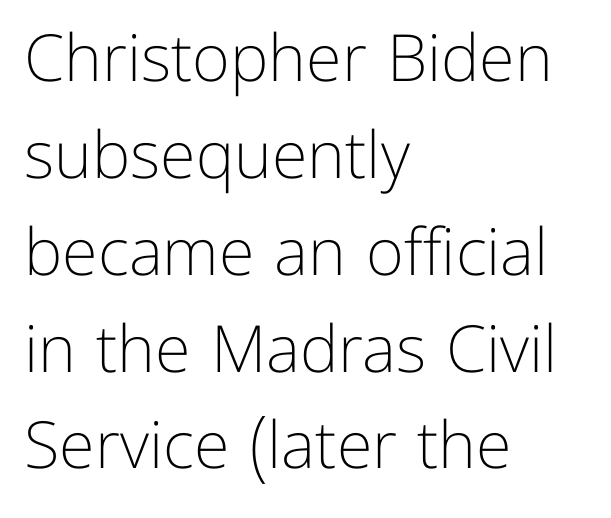
The image shows 65 px light sans-serif type, upright; set left-aligned, normal line spacing (1.49x), normal letter spacing, not underlined; low stroke contrast and a medium x-height.
